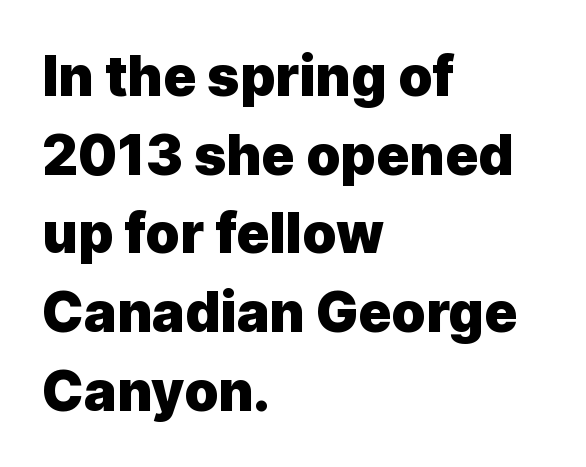
Note the varied advance widths — an 'i' is clearly narrower than an 'm'. Evenly set lines give the paragraph a standard silhouette. Compared with a centered layout, this one pins lines to the left instead. The rendering shows plain stroke endings on the letterforms — a sans-serif design. Italic: no, the glyphs are upright roman.
